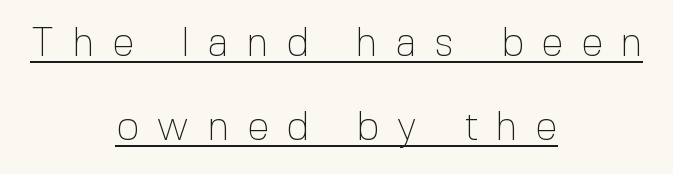
The image shows 40 px thin sans-serif type, upright; set centered, loose line spacing (2.09x), unusually wide letter spacing (+0.44 em), underlined; a medium x-height.
